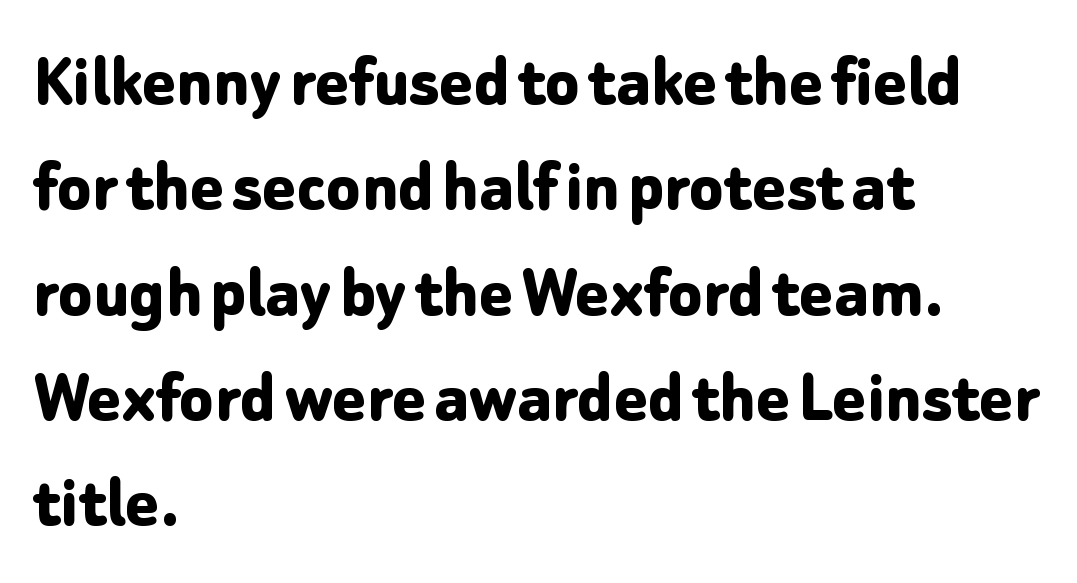
In terms of posture, this sample is upright. Unmarked baselines from the first word to the last. A typesetter would call this zero additional tracking. Plenty of ink on the page — the face is bold.
